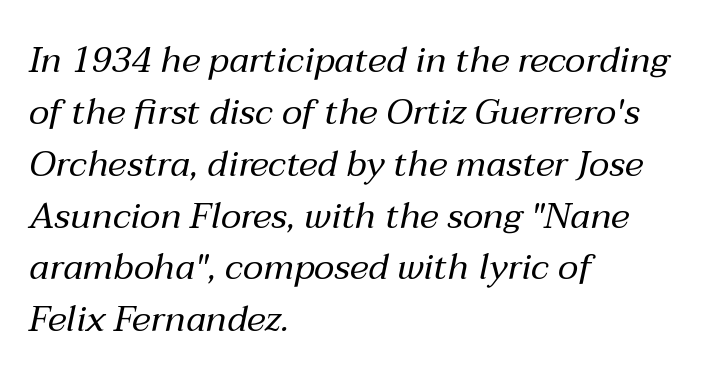
{"italic": "yes", "lean": "right", "slant_degrees": 12, "bold": "no", "weight": "regular", "width": "normal", "stroke_contrast": "medium", "x_height": "medium", "monospaced": "no", "underline": "no", "align": "left", "line_spacing": "normal", "line_spacing_ratio": 1.44, "letter_spacing": "normal", "letter_spacing_em": 0.0, "glyph_px": 36}
